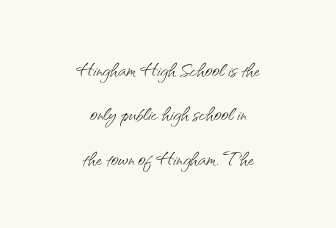
The image shows 26 px text type; set centered, line spacing 1.71x, normal letter spacing, not underlined.
